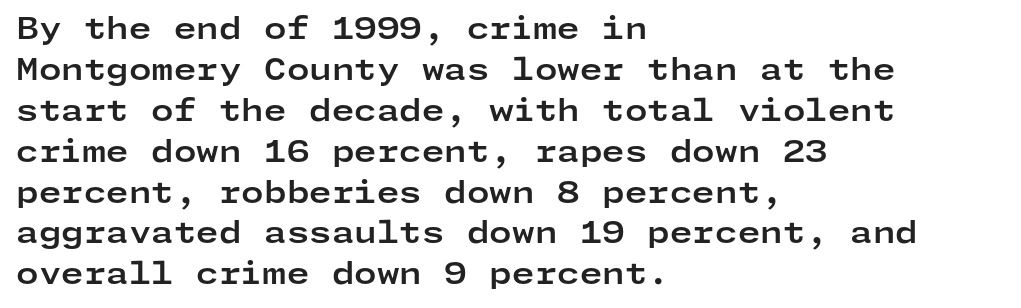
Anything drawn beneath the words? Only blank space. A typesetter would mark this as roman, not italic. You could call the tracking neutral — neither tight nor loose. Line spacing here is normal. The passage is arranged the way most books set body copy — flush left.
